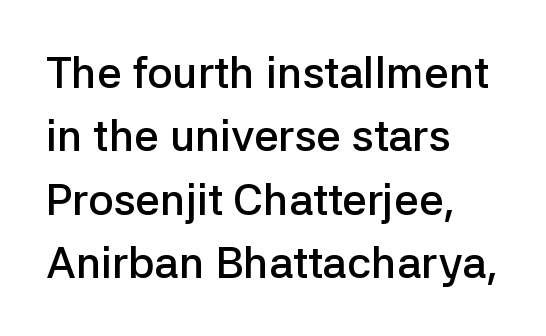
The image shows 44 px semibold sans-serif type, upright; set left-aligned, normal line spacing (1.44x), normal letter spacing, not underlined; low stroke contrast and a medium x-height.
